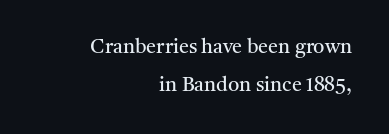
The image shows 20 px text type, upright; set right-aligned, loose line spacing (1.91x), normal letter spacing, not underlined.
